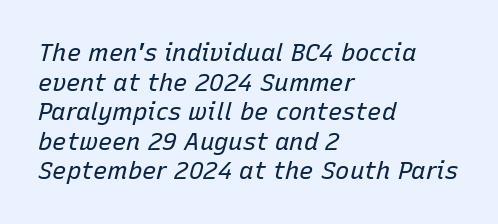
Caption: multi-line text, flush left, ragged right. This sample uses an oblique cut, with every glyph tilted off the vertical. Underline: absent. Each word holds together tightly as a unit, with standard inter-letter gaps. The strokes carry an ordinary text weight at most.
